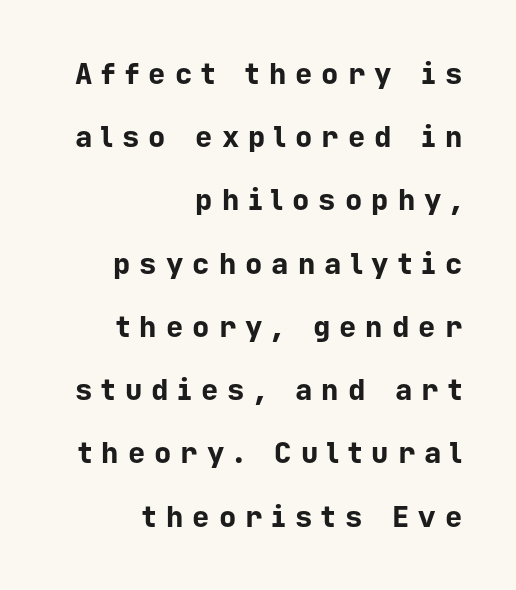
Q: Is the text bold? A: Yes.
Q: Is the text italic (slanted)? A: No, it is upright.
Q: Is the typeface a serif or a sans-serif typeface? A: Sans-serif.
Q: Is the text underlined? A: No.
Q: How is the paragraph aligned? A: Right-aligned.
Q: Is the spacing between letters normal or unusually wide? A: Unusually wide.
Q: Is the spacing between lines tight, normal or loose? A: Loose.
Q: Width (condensed, normal, or wide)? A: Normal.
Q: Stroke contrast? A: Low.
Q: x-height? A: Medium.
Q: Monospaced? A: Yes.
